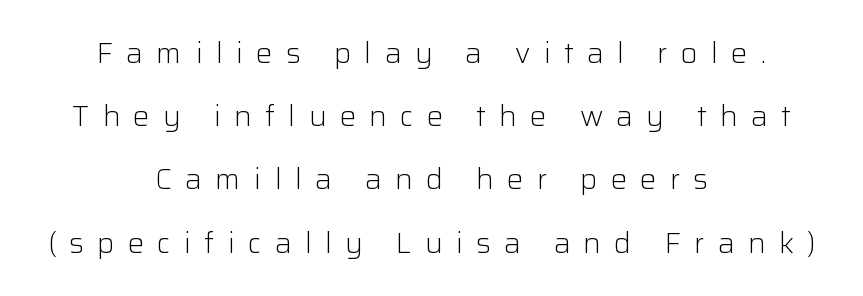
{"serif": "no", "italic": "no", "bold": "no", "weight": "light", "width": "normal", "stroke_contrast": "low", "x_height": "medium", "monospaced": "no", "underline": "no", "align": "center", "line_spacing": "loose", "line_spacing_ratio": 2.18, "letter_spacing": "wide", "letter_spacing_em": 0.46, "glyph_px": 29}
